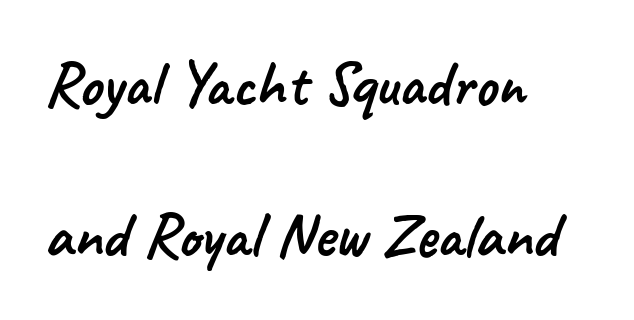
Q: Is the typeface a serif or a sans-serif typeface? A: Sans-serif.
Q: Is the text underlined? A: No.
Q: How is the paragraph aligned? A: Left-aligned.
Q: Is the spacing between letters normal or unusually wide? A: Normal.
Q: Is the spacing between lines tight, normal or loose? A: Loose.
Q: Width (condensed, normal, or wide)? A: Normal.
Q: Stroke contrast? A: Low.
Q: x-height? A: Small.
Q: Monospaced? A: No.
